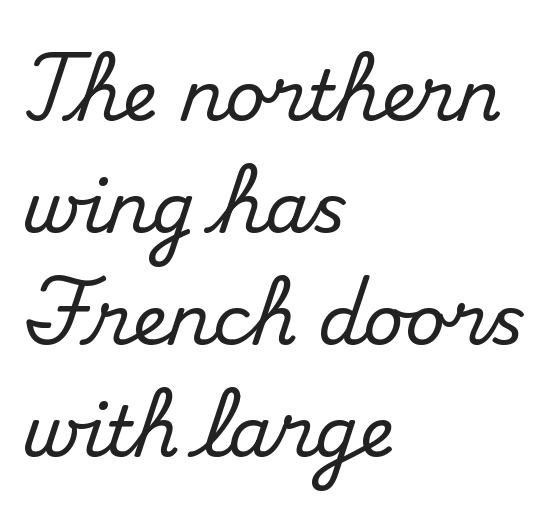
{"serif": "yes", "width": "normal", "stroke_contrast": "medium", "x_height": "small", "monospaced": "no", "underline": "no", "align": "left", "line_spacing": "normal", "line_spacing_ratio": 1.6, "letter_spacing": "normal", "letter_spacing_em": 0.0, "glyph_px": 70}
